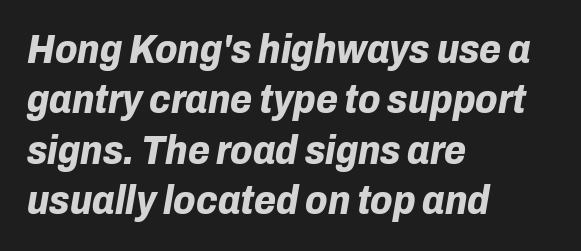
The image shows 40 px bold type, italic (leaning right); set left-aligned, normal line spacing (1.26x), normal letter spacing, not underlined; low stroke contrast and a medium x-height.
